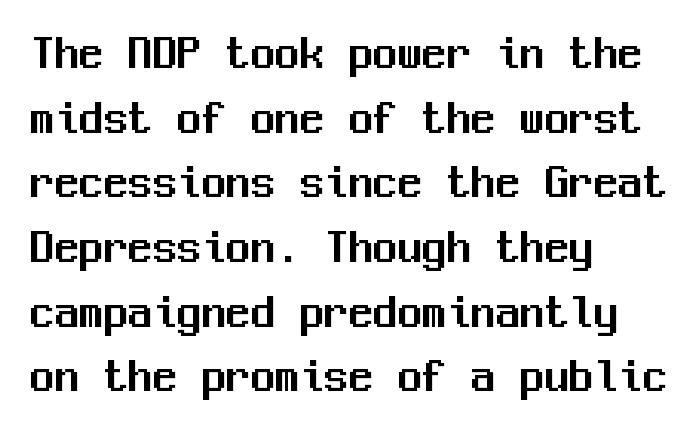
Q: Is the text italic (slanted)? A: No, it is upright.
Q: Is the typeface a serif or a sans-serif typeface? A: Sans-serif.
Q: Is the text underlined? A: No.
Q: How is the paragraph aligned? A: Left-aligned.
Q: Is the spacing between letters normal or unusually wide? A: Normal.
Q: Is the spacing between lines tight, normal or loose? A: Normal.
Q: Width (condensed, normal, or wide)? A: Normal.
Q: Stroke contrast? A: Medium.
Q: x-height? A: Medium.
Q: Monospaced? A: Yes.
